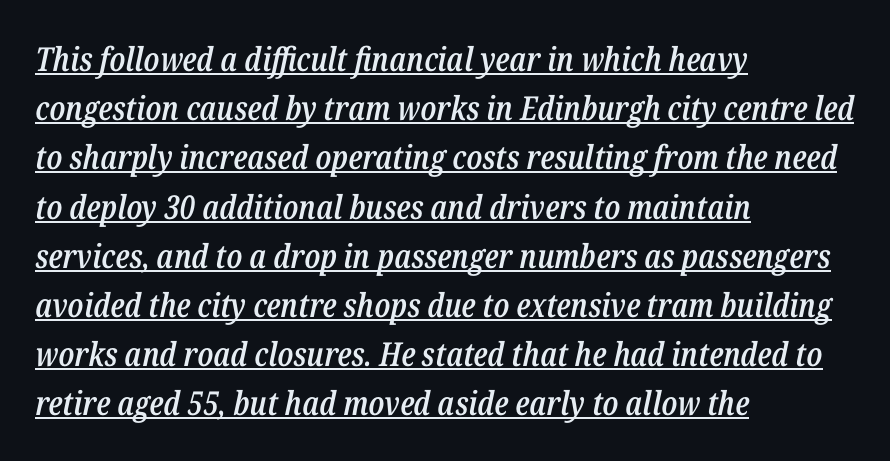
{"italic": "yes", "lean": "right", "slant_degrees": 12, "bold": "semi", "weight": "semibold", "width": "condensed", "stroke_contrast": "low", "x_height": "medium", "monospaced": "no", "underline": "yes", "align": "left", "line_spacing": "normal", "line_spacing_ratio": 1.49, "letter_spacing": "normal", "letter_spacing_em": 0.0, "glyph_px": 33}
